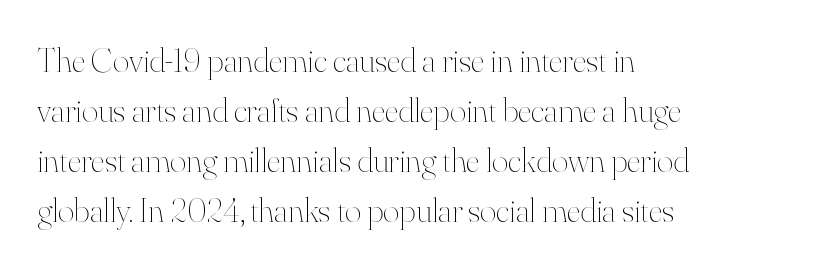
Q: Is the text bold? A: No.
Q: Is the text italic (slanted)? A: No, it is upright.
Q: Is the text underlined? A: No.
Q: How is the paragraph aligned? A: Left-aligned.
Q: Is the spacing between letters normal or unusually wide? A: Normal.
Q: Is the spacing between lines tight, normal or loose? A: Normal.
Q: Width (condensed, normal, or wide)? A: Normal.
Q: Stroke contrast? A: High.
Q: x-height? A: Small.
Q: Monospaced? A: No.
